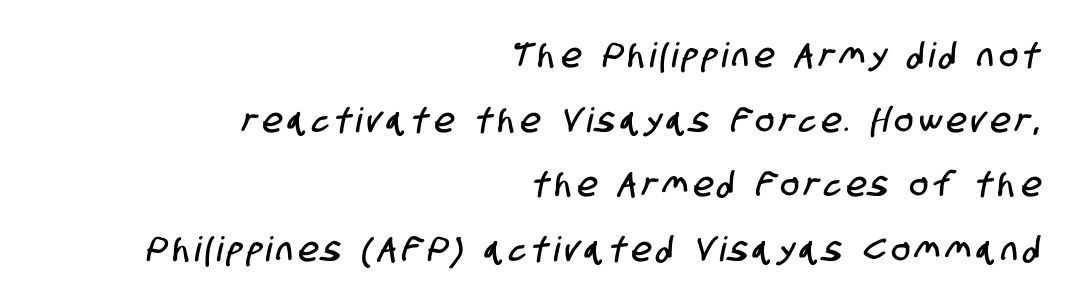
Each line ends at the same right margin while the left side varies. Clear beneath every line of the passage. Widely set lines give the paragraph a tall, airy silhouette. The face used here is a sans, in the tradition of grotesques and geometrics.
